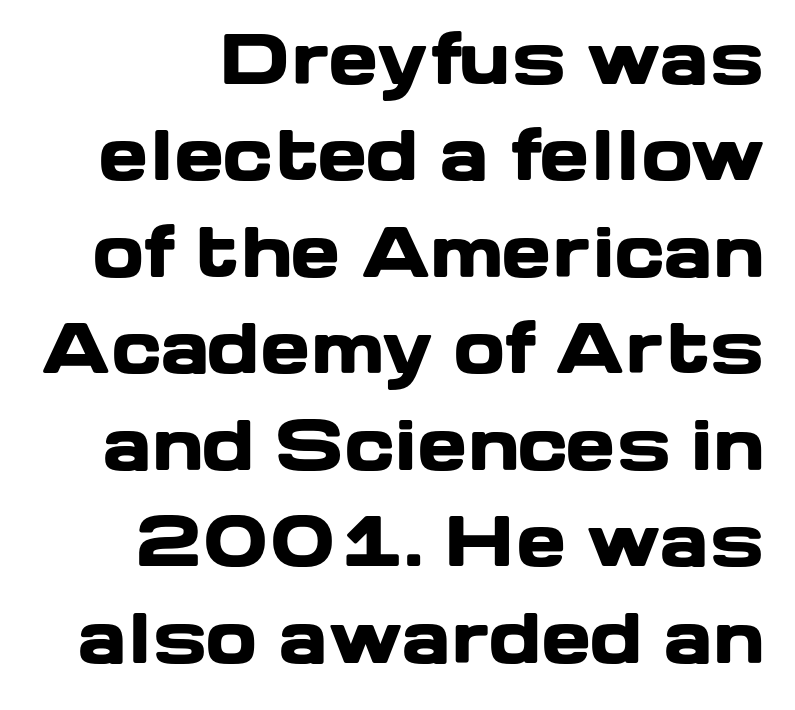
{"serif": "no", "italic": "no", "bold": "yes", "weight": "heavy", "width": "wide", "stroke_contrast": "low", "x_height": "medium", "monospaced": "no", "underline": "no", "line_spacing": "normal", "line_spacing_ratio": 1.44, "letter_spacing": "normal", "letter_spacing_em": 0.0, "glyph_px": 67}
